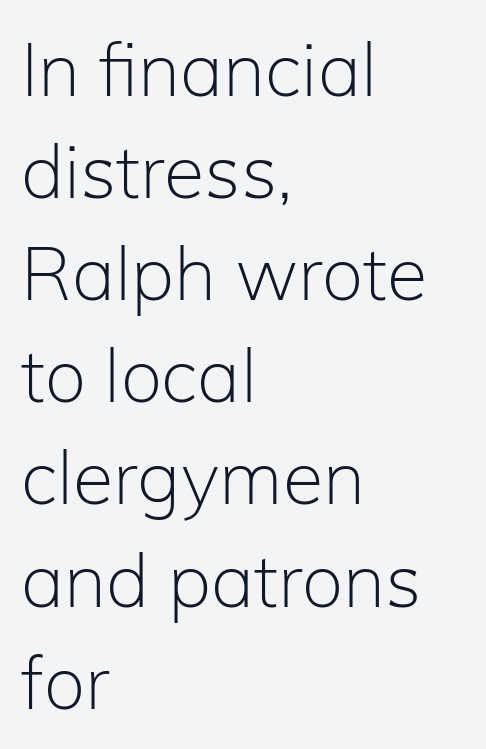
Q: Is the text bold? A: No.
Q: Is the text italic (slanted)? A: No, it is upright.
Q: Is the typeface a serif or a sans-serif typeface? A: Sans-serif.
Q: Is the text underlined? A: No.
Q: How is the paragraph aligned? A: Left-aligned.
Q: Is the spacing between letters normal or unusually wide? A: Normal.
Q: Is the spacing between lines tight, normal or loose? A: Normal.
Q: Width (condensed, normal, or wide)? A: Normal.
Q: Stroke contrast? A: Low.
Q: x-height? A: Medium.
Q: Monospaced? A: No.
